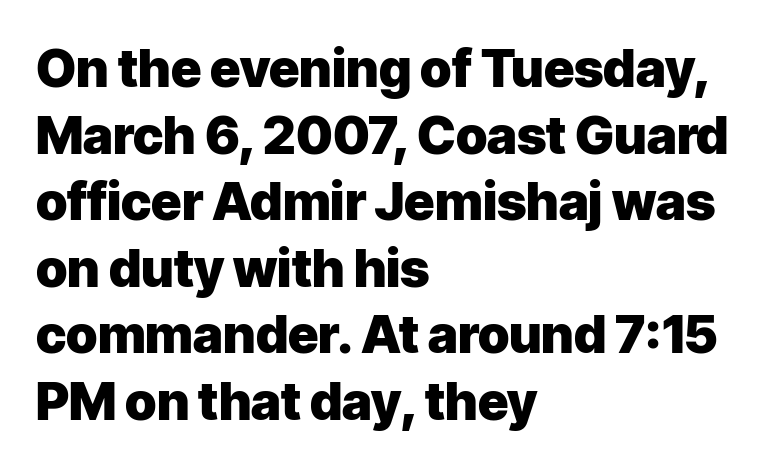
Q: Is the text bold? A: Yes.
Q: Is the text italic (slanted)? A: No, it is upright.
Q: Is the typeface a serif or a sans-serif typeface? A: Sans-serif.
Q: Is the text underlined? A: No.
Q: How is the paragraph aligned? A: Left-aligned.
Q: Is the spacing between letters normal or unusually wide? A: Normal.
Q: Is the spacing between lines tight, normal or loose? A: Normal.
Q: Width (condensed, normal, or wide)? A: Normal.
Q: Stroke contrast? A: Low.
Q: x-height? A: Medium.
Q: Monospaced? A: No.
